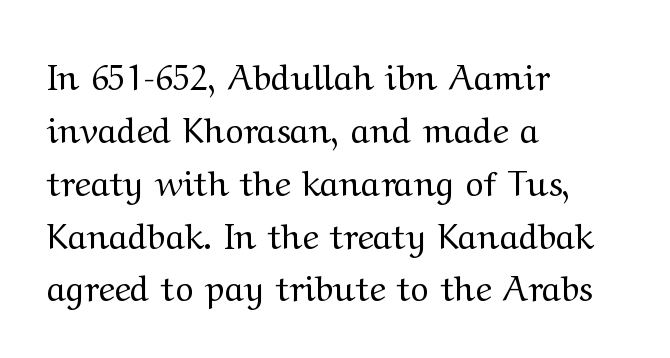
Q: Is the text bold? A: No.
Q: Is the text italic (slanted)? A: No, it is upright.
Q: Is the typeface a serif or a sans-serif typeface? A: Serif.
Q: Is the text underlined? A: No.
Q: How is the paragraph aligned? A: Left-aligned.
Q: Is the spacing between letters normal or unusually wide? A: Normal.
Q: Is the spacing between lines tight, normal or loose? A: Normal.
Q: Width (condensed, normal, or wide)? A: Wide.
Q: Stroke contrast? A: Medium.
Q: x-height? A: Medium.
Q: Monospaced? A: No.
